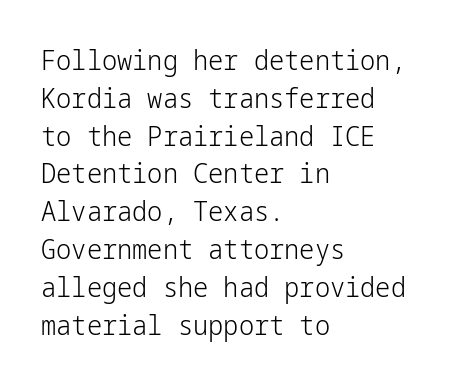
{"italic": "no", "bold": "no", "underline": "no", "align": "left", "line_spacing": "normal", "line_spacing_ratio": 1.4, "letter_spacing": "normal", "letter_spacing_em": 0.0, "glyph_px": 27}
